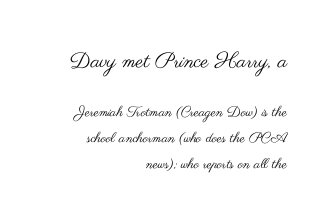
{"bold": "no", "underline": "no", "align": "right", "line_spacing_ratio": 1.87, "letter_spacing": "normal", "letter_spacing_em": 0.0, "larger_block": "first", "size_ratio": 1.5, "glyph_px": 21}
